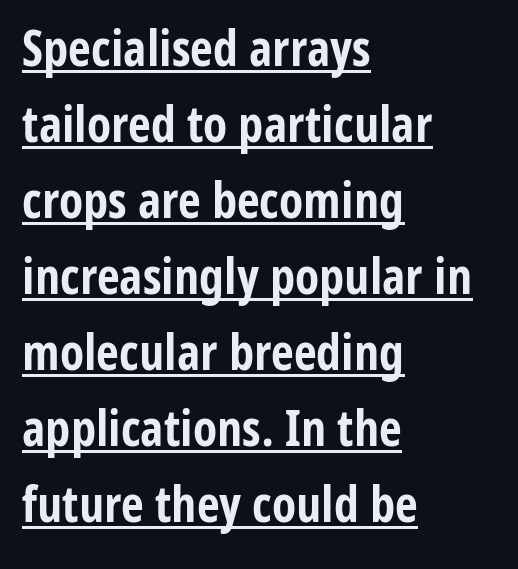
Q: Is the text bold? A: Yes.
Q: Is the text italic (slanted)? A: No, it is upright.
Q: Is the typeface a serif or a sans-serif typeface? A: Sans-serif.
Q: Is the text underlined? A: Yes.
Q: How is the paragraph aligned? A: Left-aligned.
Q: Is the spacing between letters normal or unusually wide? A: Normal.
Q: Is the spacing between lines tight, normal or loose? A: Normal.
Q: Width (condensed, normal, or wide)? A: Condensed.
Q: Stroke contrast? A: Low.
Q: x-height? A: Medium.
Q: Monospaced? A: No.
